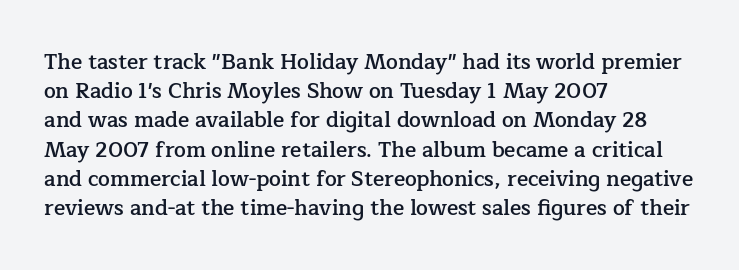
{"italic": "no", "bold": "semi", "underline": "no", "align": "left", "line_spacing": "normal", "line_spacing_ratio": 1.39, "letter_spacing": "normal", "letter_spacing_em": 0.0, "glyph_px": 21}
